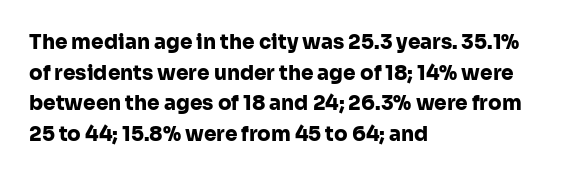
Q: Is the text bold? A: Yes.
Q: Is the text italic (slanted)? A: No, it is upright.
Q: Is the text underlined? A: No.
Q: How is the paragraph aligned? A: Left-aligned.
Q: Is the spacing between letters normal or unusually wide? A: Normal.
Q: Is the spacing between lines tight, normal or loose? A: Normal.
